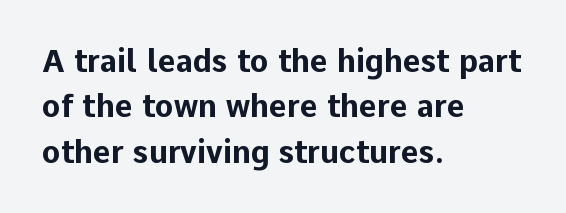
The image shows 31 px bold sans-serif type, upright; set left-aligned, normal line spacing (1.46x), normal letter spacing, not underlined; low stroke contrast and a medium x-height.
